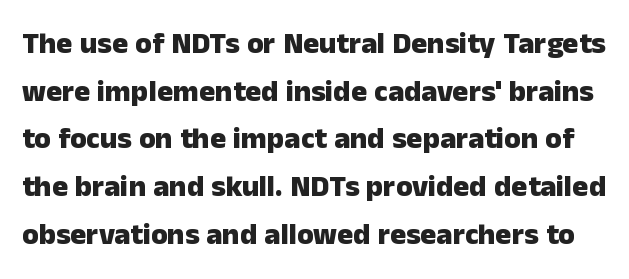
The image shows 30 px heavy sans-serif type, upright; set normal line spacing (1.59x), normal letter spacing, not underlined; low stroke contrast and a medium x-height.
